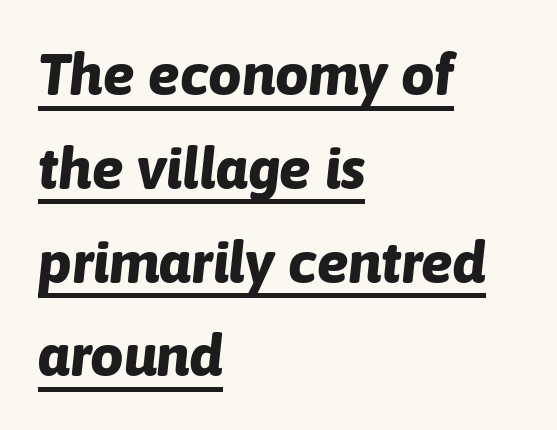
The image shows 59 px bold type, italic (leaning right); set left-aligned, normal line spacing (1.59x), normal letter spacing, underlined; low stroke contrast and a medium x-height.
